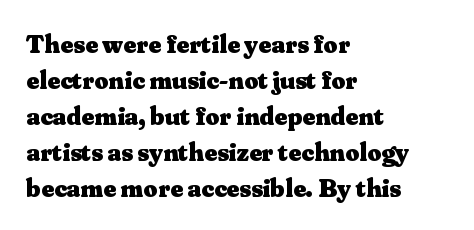
The image shows 27 px bold type, upright; set left-aligned, normal line spacing (1.33x), normal letter spacing, not underlined.
